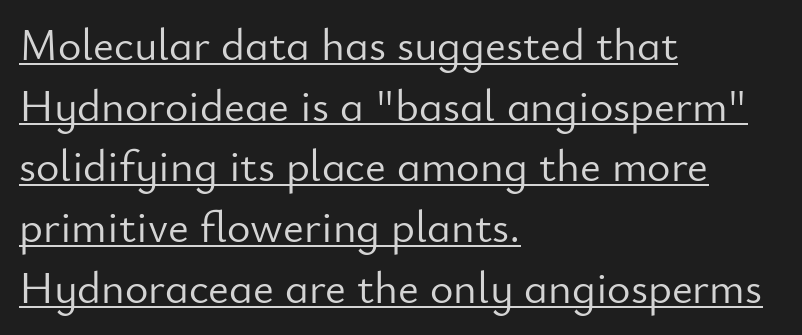
The image shows 45 px light sans-serif type, upright; set left-aligned, normal line spacing (1.35x), normal letter spacing, underlined; low stroke contrast and a small x-height.
